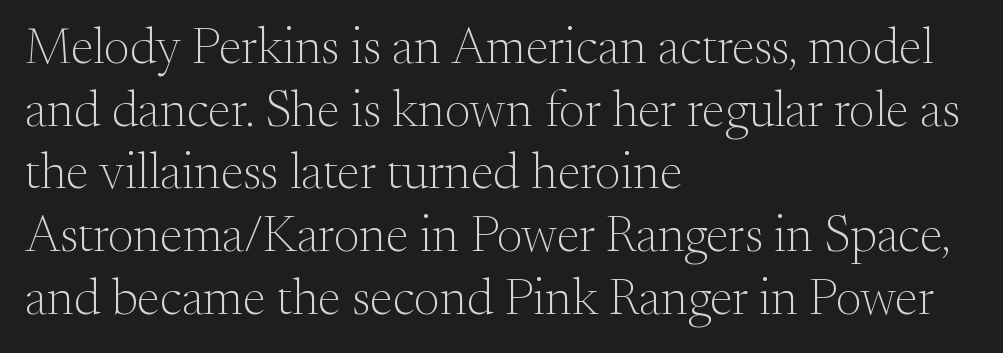
The image shows 51 px light serif type, upright; set left-aligned, line spacing 1.23x, normal letter spacing, not underlined; medium stroke contrast and a small x-height.
